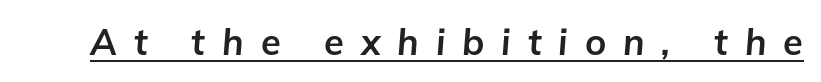
The letters are slanted; this is an italic face. Caption: bold face, heavy strokes. The rendering inserts visible extra space after every character. Looks like regular typesetting: each glyph gets only the width it needs. These characters rest on top of a visible drawn line.
